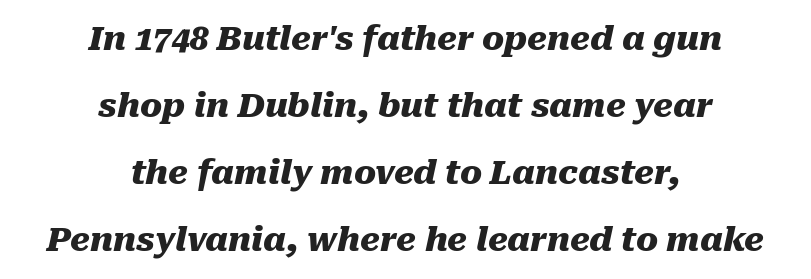
Underline: absent. The typography opts for an oblique posture over an upright one. The passage shown is typed in a proportional face where columns would drift. The passage shown has conventional tracking throughout.
